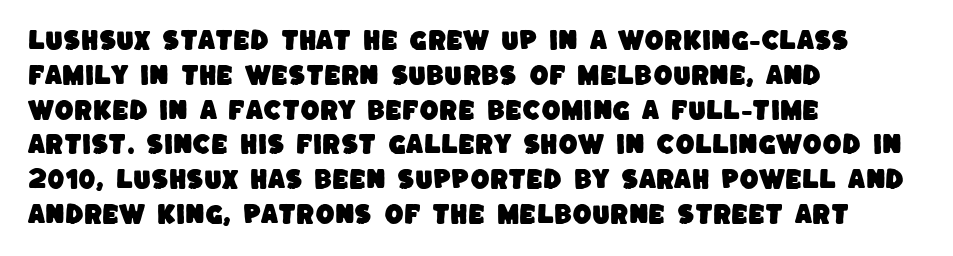
The image shows 22 px text type; set left-aligned, normal line spacing (1.58x), normal letter spacing, not underlined.
